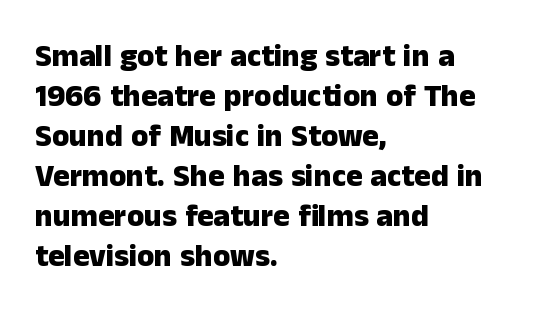
{"serif": "no", "italic": "no", "bold": "yes", "weight": "heavy", "width": "normal", "stroke_contrast": "low", "x_height": "medium", "monospaced": "no", "underline": "no", "align": "left", "line_spacing": "normal", "line_spacing_ratio": 1.29, "letter_spacing": "normal", "letter_spacing_em": 0.0, "glyph_px": 31}
